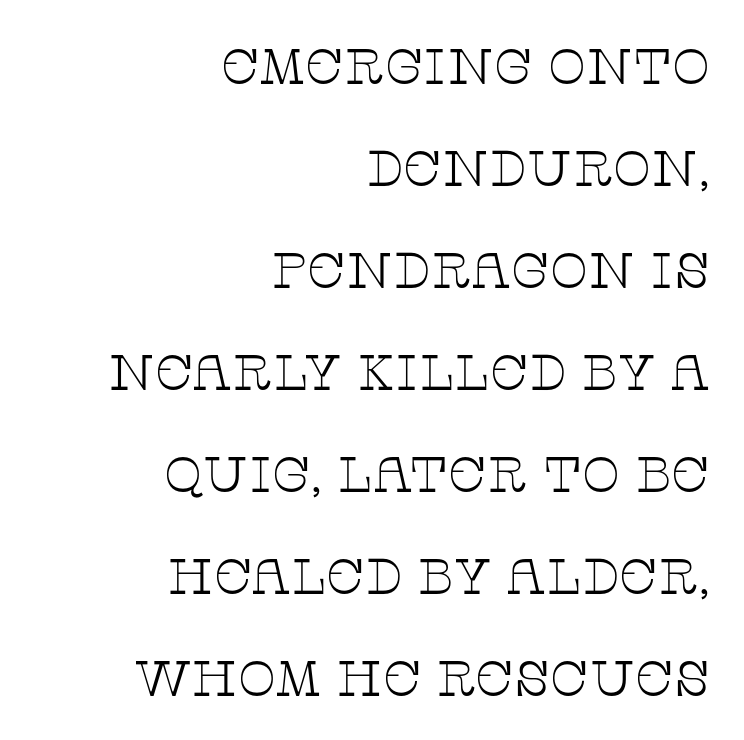
{"serif": "yes", "italic": "no", "bold": "no", "weight": "thin", "width": "wide", "stroke_contrast": "low", "x_height": "large", "monospaced": "no", "underline": "no", "align": "right", "line_spacing": "loose", "line_spacing_ratio": 2.04, "letter_spacing": "normal", "letter_spacing_em": 0.0, "glyph_px": 50}
